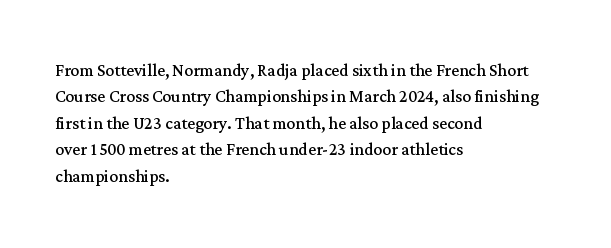
This sample uses an upright cut, with every glyph sitting square on the baseline. Underlining? Definitely not there. Heaviness? Minimal to ordinary, like unemphasized prose. Short note: letters normally spaced. Where is the straight margin? On the left.
